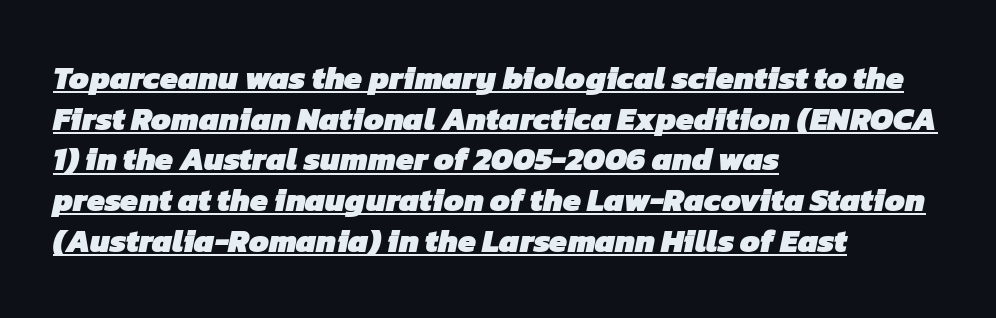
The image shows 32 px heavy sans-serif type; set left-aligned, normal line spacing (1.27x), normal letter spacing, underlined; low stroke contrast and a medium x-height.
